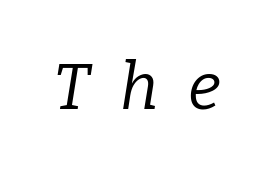
A typesetter would label this face a serif. No word sits above an underline. The passage shown is typed in a proportional face where columns would drift. Loose tracking; the words dissolve into strings of separated letters.
